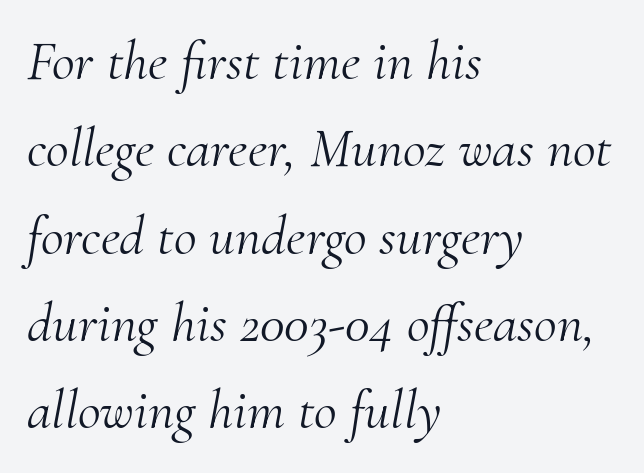
{"serif": "yes", "italic": "yes", "lean": "right", "slant_degrees": 10, "bold": "no", "weight": "light", "width": "normal", "stroke_contrast": "medium", "x_height": "small", "monospaced": "no", "underline": "no", "align": "left", "line_spacing": "normal", "line_spacing_ratio": 1.56, "letter_spacing": "normal", "letter_spacing_em": 0.0, "glyph_px": 56}
